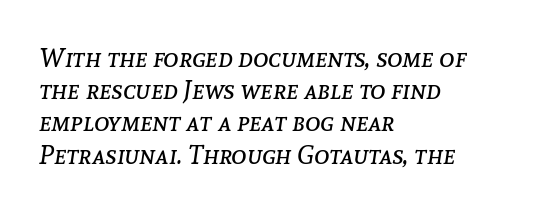
{"italic": "yes", "lean": "right", "slant_degrees": 8, "bold": "no", "underline": "no", "align": "left", "line_spacing_ratio": 1.24, "letter_spacing": "normal", "letter_spacing_em": 0.0, "glyph_px": 26}
